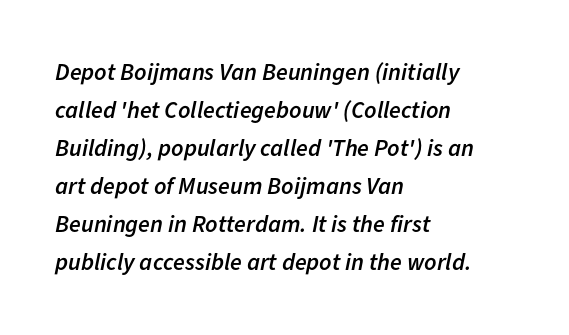
The image shows 24 px text type, italic (leaning right); set left-aligned, normal line spacing (1.58x), normal letter spacing, not underlined.
